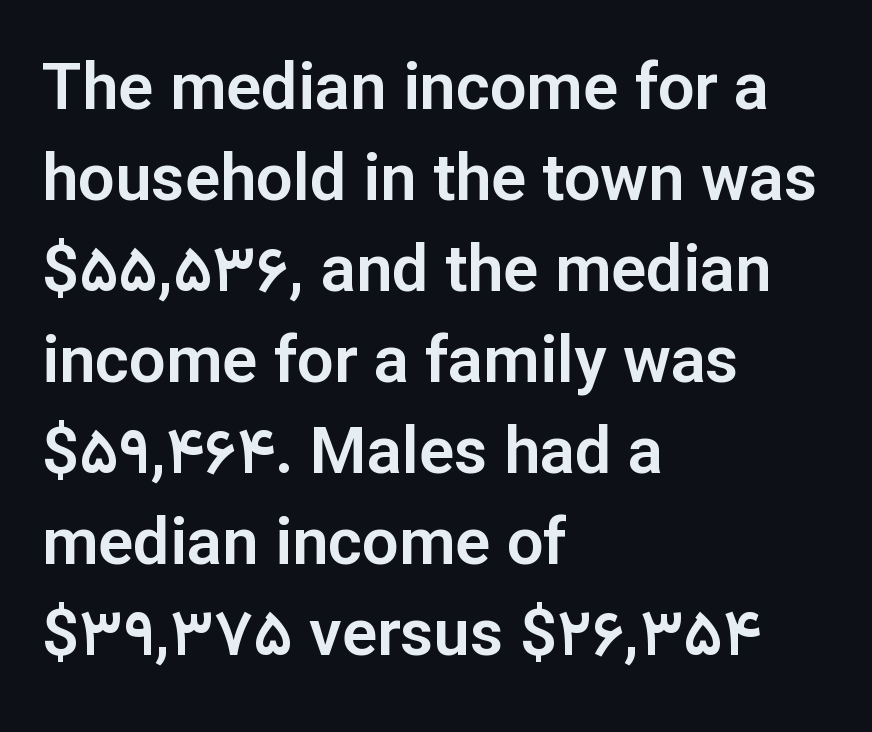
{"serif": "no", "italic": "no", "width": "normal", "stroke_contrast": "low", "x_height": "medium", "monospaced": "no", "underline": "no", "align": "left", "line_spacing": "normal", "line_spacing_ratio": 1.4, "letter_spacing": "normal", "letter_spacing_em": 0.0, "glyph_px": 65}
